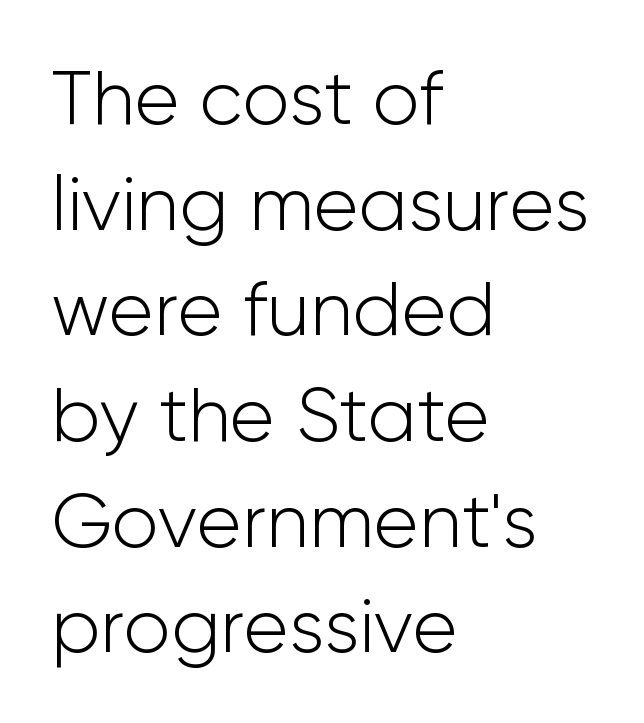
{"serif": "no", "italic": "no", "bold": "no", "weight": "light", "width": "normal", "stroke_contrast": "low", "x_height": "medium", "monospaced": "no", "underline": "no", "align": "left", "line_spacing": "normal", "line_spacing_ratio": 1.39, "letter_spacing": "normal", "letter_spacing_em": 0.0, "glyph_px": 76}
